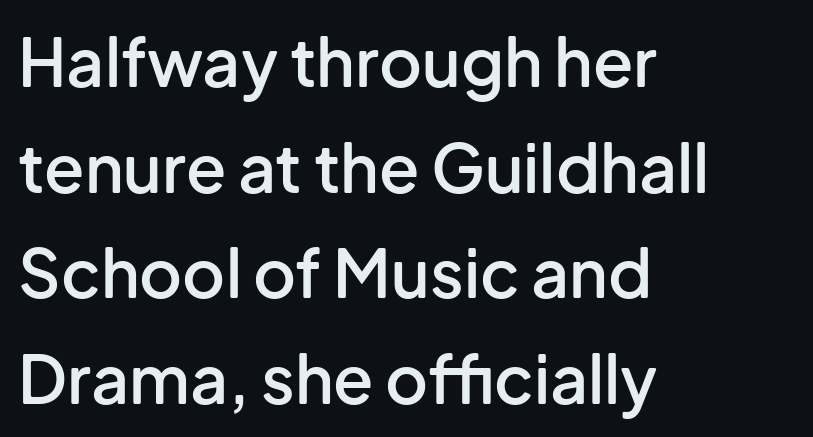
Q: Is the text bold? A: Semi-bold.
Q: Is the text italic (slanted)? A: No, it is upright.
Q: Is the typeface a serif or a sans-serif typeface? A: Sans-serif.
Q: Is the text underlined? A: No.
Q: How is the paragraph aligned? A: Left-aligned.
Q: Is the spacing between letters normal or unusually wide? A: Normal.
Q: Is the spacing between lines tight, normal or loose? A: Normal.
Q: Width (condensed, normal, or wide)? A: Normal.
Q: Stroke contrast? A: Low.
Q: x-height? A: Medium.
Q: Monospaced? A: No.
